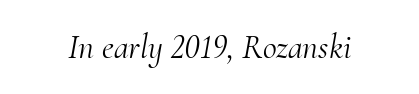
Q: Is the text bold? A: No.
Q: Is the text italic (slanted)? A: Yes, it leans right by about 10 degrees.
Q: Is the typeface a serif or a sans-serif typeface? A: Serif.
Q: Is the text underlined? A: No.
Q: Is the spacing between letters normal or unusually wide? A: Normal.
Q: Width (condensed, normal, or wide)? A: Normal.
Q: Stroke contrast? A: Medium.
Q: x-height? A: Small.
Q: Monospaced? A: No.
